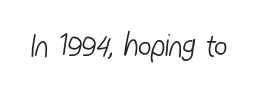
The image shows 33 px light, condensed sans-serif type; set normal letter spacing, not underlined; low stroke contrast and a medium x-height.
